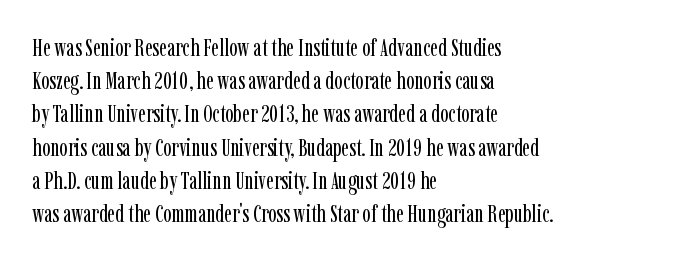
The image shows 25 px text type, upright; set left-aligned, normal line spacing (1.33x), normal letter spacing, not underlined.
